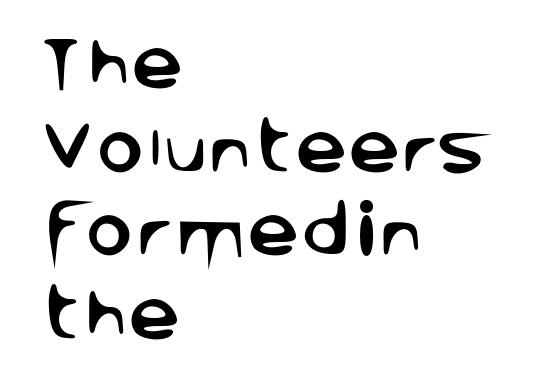
{"serif": "no", "italic": "no", "width": "normal", "stroke_contrast": "low", "x_height": "large", "monospaced": "no", "underline": "no", "align": "left", "line_spacing": "normal", "line_spacing_ratio": 1.44, "letter_spacing": "normal", "letter_spacing_em": 0.0, "glyph_px": 58}
